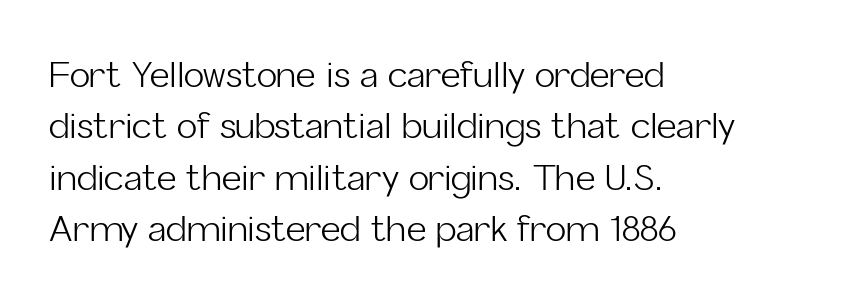
{"serif": "no", "italic": "no", "bold": "no", "weight": "light", "width": "normal", "stroke_contrast": "low", "x_height": "medium", "monospaced": "no", "underline": "no", "align": "left", "line_spacing": "normal", "line_spacing_ratio": 1.51, "letter_spacing": "normal", "letter_spacing_em": 0.0, "glyph_px": 34}
